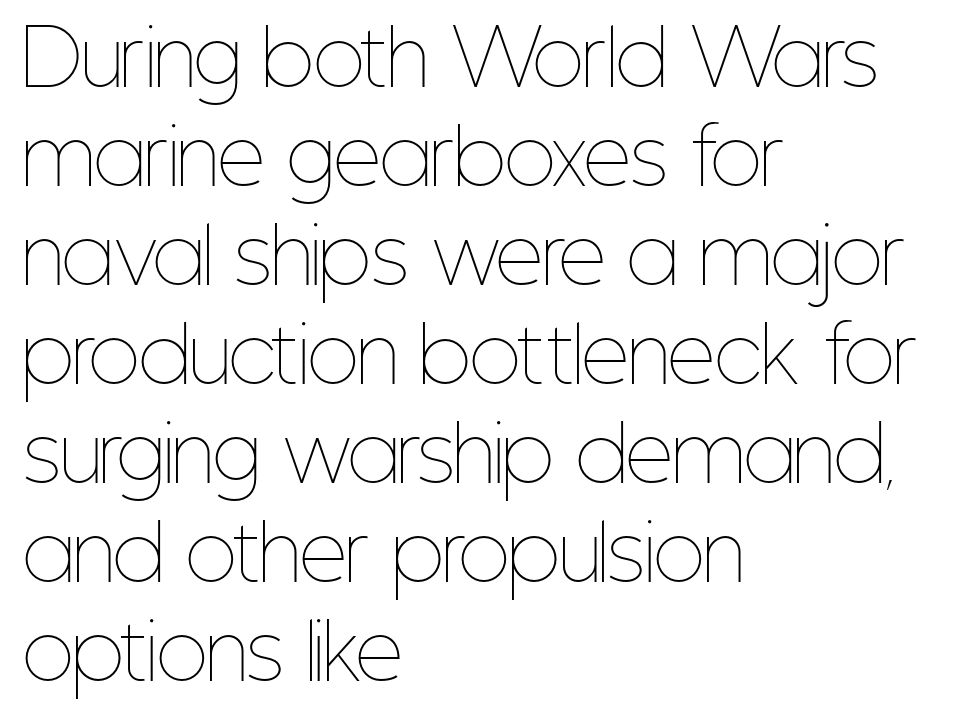
The gap between lines stays unmarked. Caption: standard tracking, unaltered. Is the stroke heavy? The answer is a plain regular-or-lighter. Spacing verdict: proportional, widths tailored to each character.
